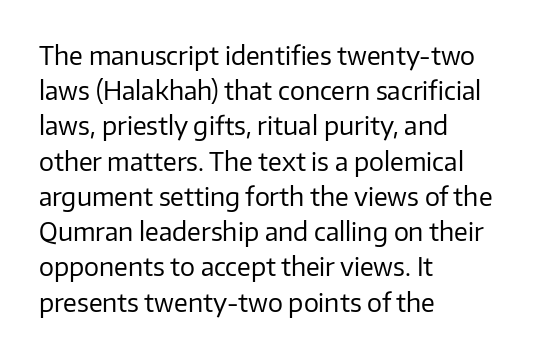
{"italic": "no", "bold": "no", "underline": "no", "align": "left", "line_spacing": "normal", "line_spacing_ratio": 1.41, "letter_spacing": "normal", "letter_spacing_em": 0.0, "glyph_px": 25}
